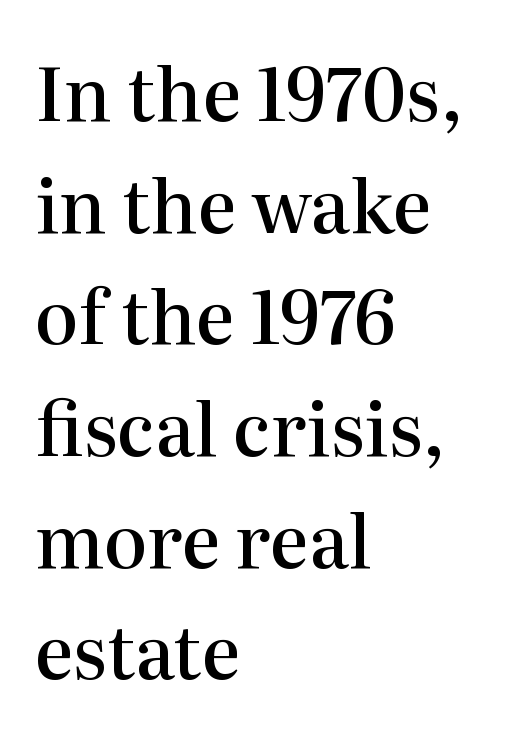
Q: Is the text bold? A: Semi-bold.
Q: Is the text italic (slanted)? A: No, it is upright.
Q: Is the typeface a serif or a sans-serif typeface? A: Serif.
Q: Is the text underlined? A: No.
Q: How is the paragraph aligned? A: Left-aligned.
Q: Is the spacing between letters normal or unusually wide? A: Normal.
Q: Is the spacing between lines tight, normal or loose? A: Normal.
Q: Width (condensed, normal, or wide)? A: Normal.
Q: Stroke contrast? A: High.
Q: x-height? A: Medium.
Q: Monospaced? A: No.
